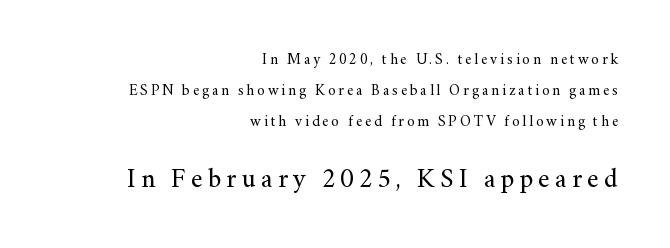
A clean baseline with only descenders dipping below it. Top chunk: small. Bottom chunk: large. Right-aligned paragraph, ragged on the left. Vertical strokes here are truly vertical.
